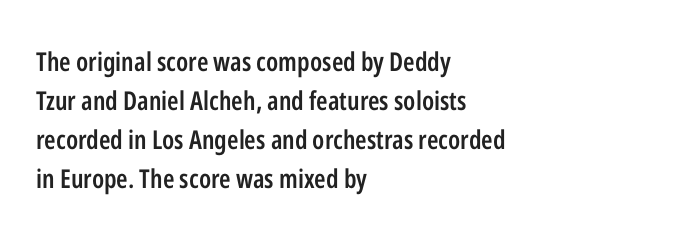
Each row of text sits above clean, open space. The letters stand straight up with perfectly vertical stems. Each word holds together tightly as a unit, with standard inter-letter gaps. A normal amount of white space separates one row of letters from the next. Does the weight exceed regular? Yes, but only to semibold. The paragraph shown leans on its left margin.
